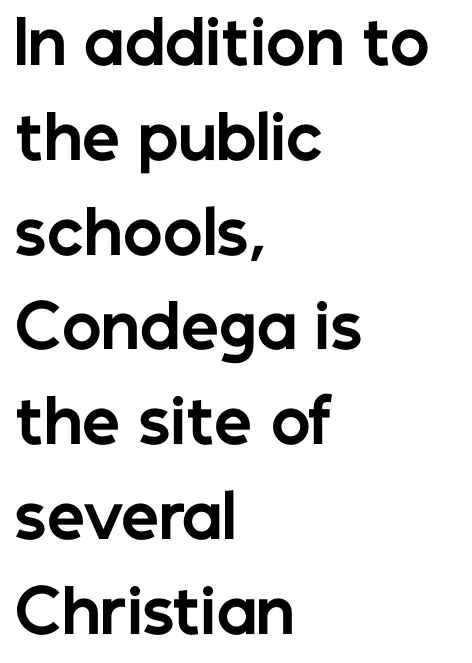
Q: Is the text bold? A: Yes.
Q: Is the text italic (slanted)? A: No, it is upright.
Q: Is the typeface a serif or a sans-serif typeface? A: Sans-serif.
Q: Is the text underlined? A: No.
Q: How is the paragraph aligned? A: Left-aligned.
Q: Is the spacing between letters normal or unusually wide? A: Normal.
Q: Is the spacing between lines tight, normal or loose? A: Normal.
Q: Width (condensed, normal, or wide)? A: Normal.
Q: Stroke contrast? A: Low.
Q: x-height? A: Medium.
Q: Monospaced? A: No.
